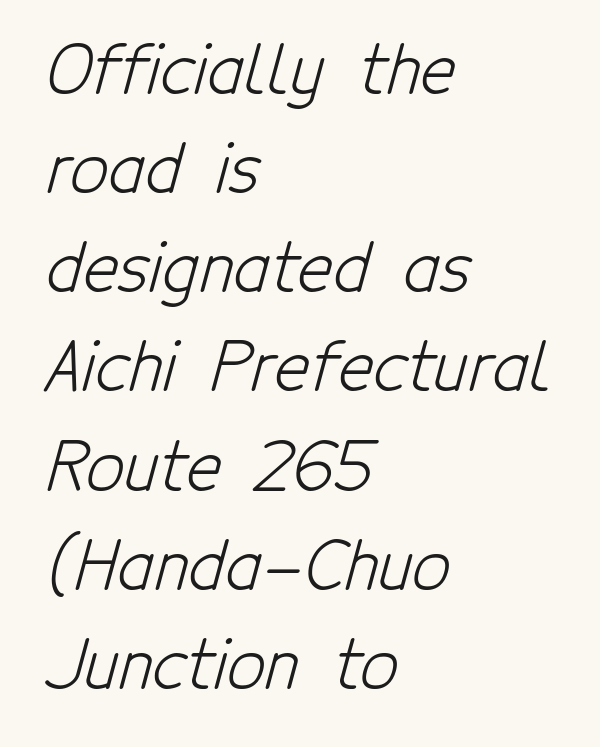
The image shows 67 px light, condensed sans-serif type; set left-aligned, normal line spacing (1.48x), normal letter spacing, not underlined; low stroke contrast and a medium x-height.
